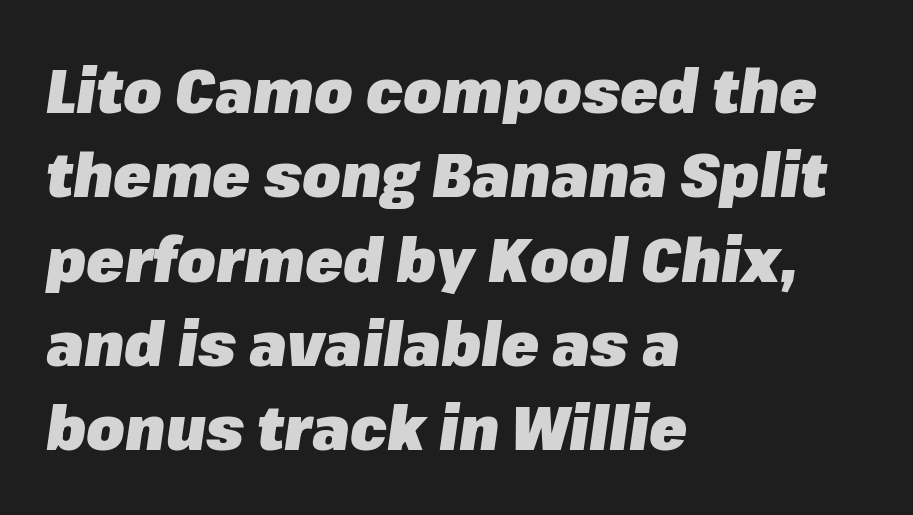
The image shows 62 px heavy type, italic (leaning right); set left-aligned, normal line spacing (1.36x), normal letter spacing, not underlined; low stroke contrast and a medium x-height.
